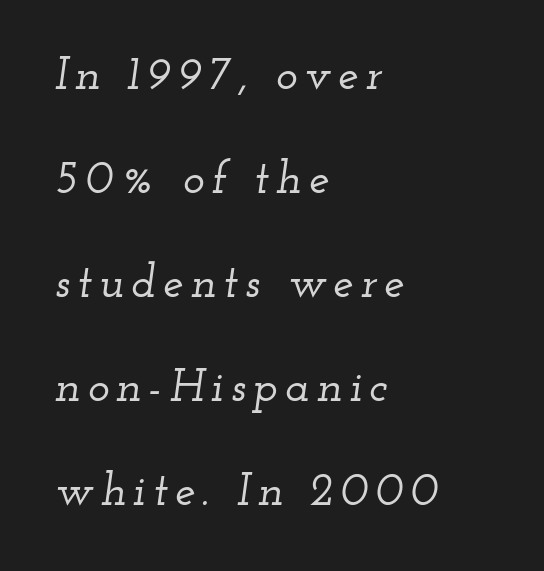
The image shows 46 px wide serif type, italic (leaning right); set left-aligned, loose line spacing (2.26x), not underlined; low stroke contrast and a small x-height.
